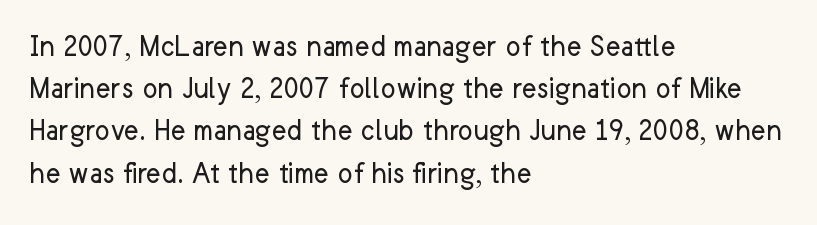
The image shows 32 px regular-weight sans-serif type, upright; set left-aligned, normal line spacing (1.32x), normal letter spacing, not underlined; low stroke contrast and a medium x-height.
